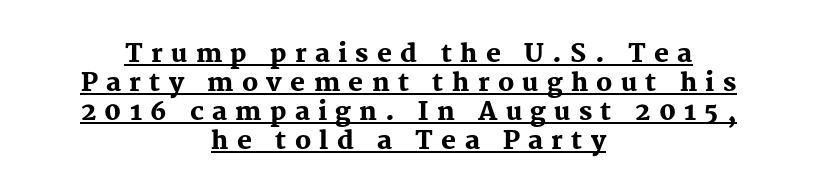
The image shows 25 px bold type, upright; set centered, line spacing 1.16x, unusually wide letter spacing (+0.33 em), underlined.
